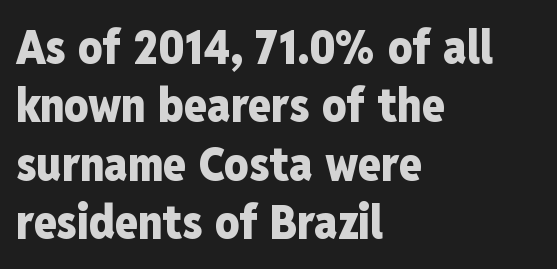
{"serif": "no", "italic": "no", "bold": "yes", "weight": "heavy", "width": "condensed", "stroke_contrast": "low", "x_height": "medium", "monospaced": "no", "underline": "no", "align": "left", "line_spacing_ratio": 1.24, "letter_spacing": "normal", "letter_spacing_em": 0.0, "glyph_px": 47}
